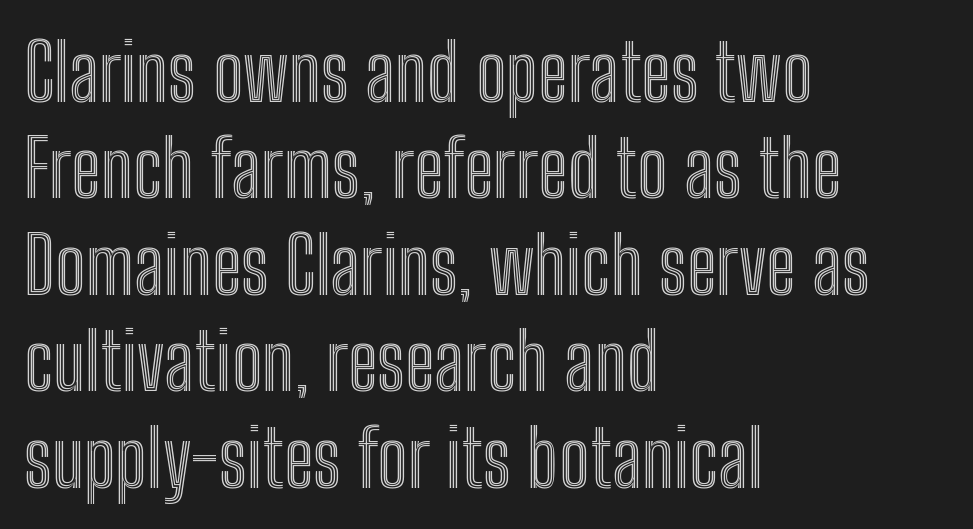
The lines are quadded left. Do the letters lean? They stand straight. The gaps between neighbouring characters are ordinary and unremarkable. Decoration check: the copy has no underline. These lines are rendered in a variable-pitch font.
